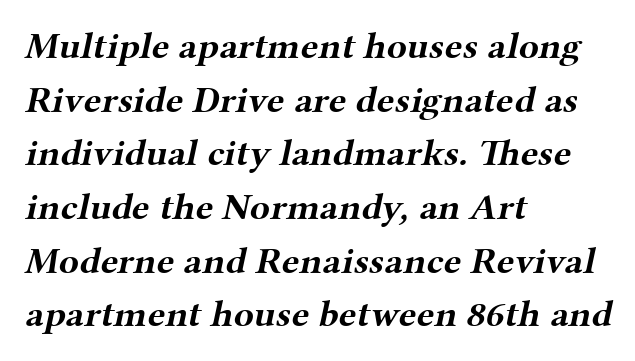
Nothing unusual about the tracking: characters are spaced as the font intends. Letters rest on an invisible, unmarked baseline. Typographic density is high because the face is bold. These lines sit exactly where default settings would place them.
